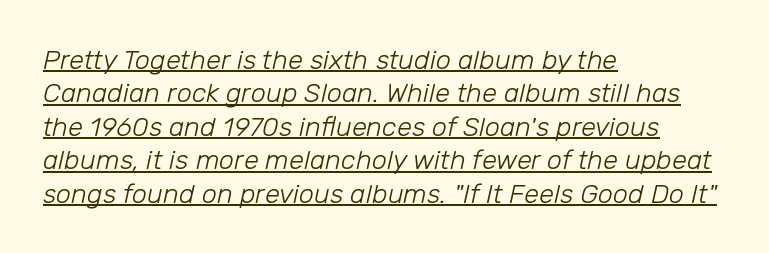
Q: Is the text bold? A: No.
Q: Is the text italic (slanted)? A: Yes, it leans right by about 12 degrees.
Q: Is the text underlined? A: Yes.
Q: How is the paragraph aligned? A: Left-aligned.
Q: Is the spacing between letters normal or unusually wide? A: Normal.
